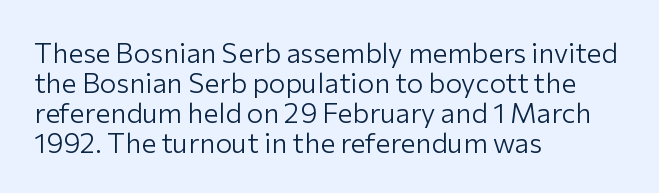
The area under the type is left untouched. Unlike italic type, these characters show no tilt at all. How are the letters spaced? Ordinarily, with no added tracking. The letters carry no serifs — their stems end cleanly without finishing strokes. This block would grow much taller if given ordinary leading; it's compressed now.
